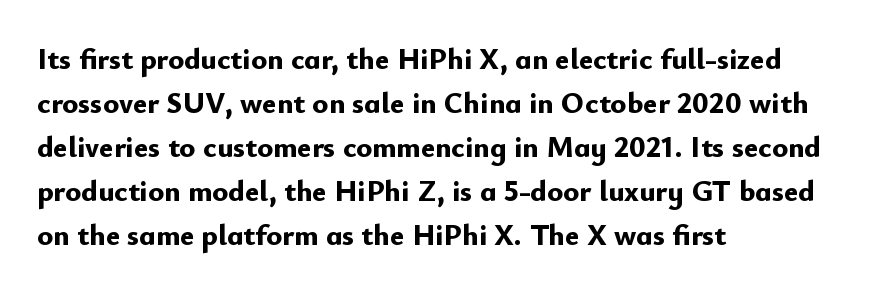
Thick stems and heavy bowls — unmistakably bold. These lines stack with their left ends in a neat column. This is sans-serif lettering, the kind often seen on screens and signage. The strip under each line holds only bare page. The type sits square on the baseline with zero lean.
